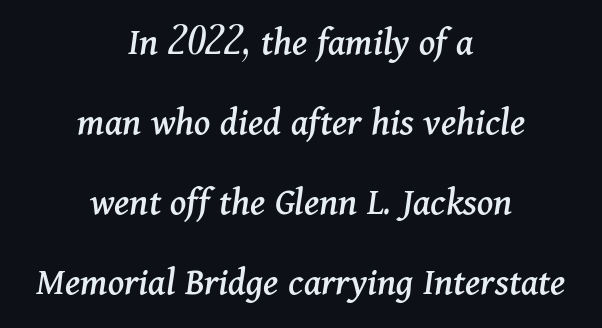
The glyphs in this specimen are seriffed. Students, observe: this is what heavily led, spacious text looks like. Descender tails drop into unmarked territory. Proportional: the letters do not fall into vertical columns. These lines are centered, leaving both edges ragged. Words appear dense and cohesive because spacing is normal.
